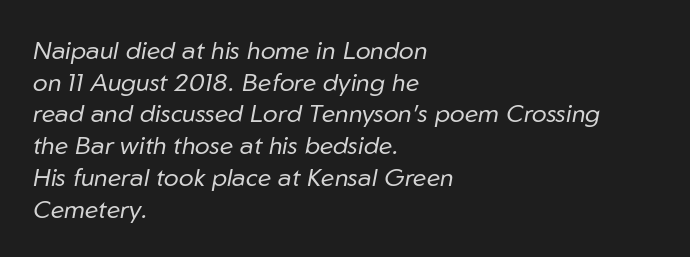
Q: Is the text bold? A: No.
Q: Is the text italic (slanted)? A: Yes, it leans right by about 10 degrees.
Q: Is the text underlined? A: No.
Q: How is the paragraph aligned? A: Left-aligned.
Q: Is the spacing between letters normal or unusually wide? A: Normal.
Q: Is the spacing between lines tight, normal or loose? A: Normal.
